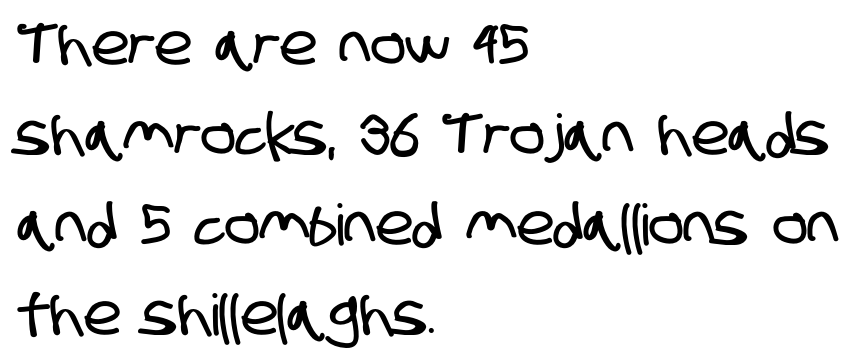
Observe the ordinary spacing: letters are neighbours, not strangers. Short and long lines alike share a common starting point at left. The space between consecutive lines is moderate. The foot of each line stays bare and open. The rendering shows plain stroke endings on the letterforms — a sans-serif design.
